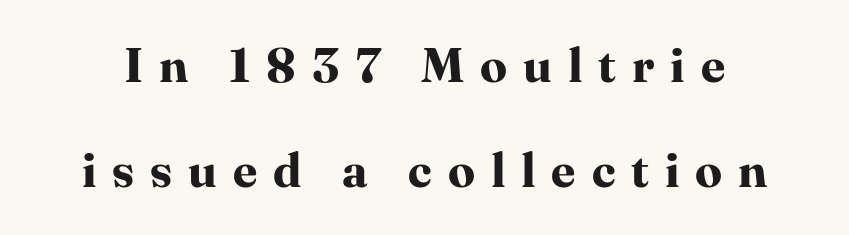
{"serif": "yes", "italic": "no", "bold": "yes", "weight": "bold", "width": "normal", "stroke_contrast": "high", "x_height": "medium", "monospaced": "no", "underline": "no", "line_spacing": "loose", "line_spacing_ratio": 2.18, "letter_spacing": "wide", "letter_spacing_em": 0.33, "glyph_px": 48}
